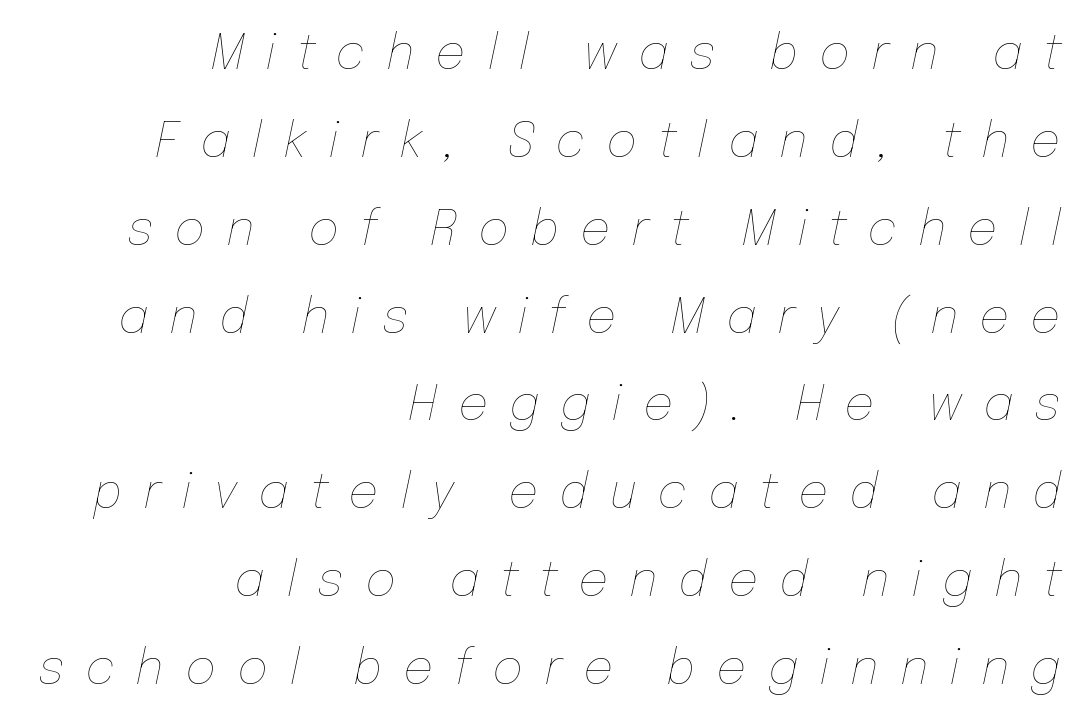
Does extra space separate the letters? Yes, quite a lot of it. The strokes carry an ordinary text weight at most. Anything drawn beneath the words? Only blank space. Every character sits at an angle, as italics do. Does the copy run flush right? Yes — the right margin is perfectly even.
